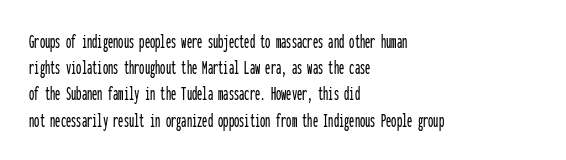
{"italic": "no", "underline": "no", "align": "left", "line_spacing": "normal", "line_spacing_ratio": 1.25, "letter_spacing": "normal", "letter_spacing_em": 0.0, "glyph_px": 21}
